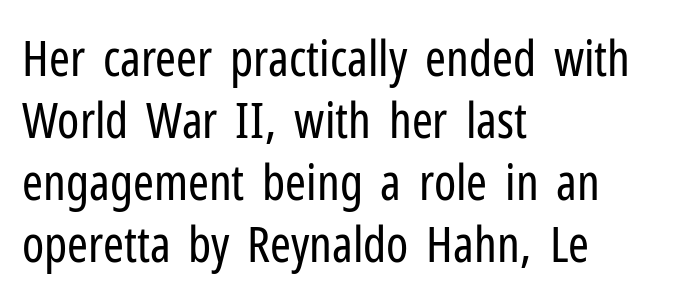
Q: Is the text bold? A: No.
Q: Is the text italic (slanted)? A: No, it is upright.
Q: Is the typeface a serif or a sans-serif typeface? A: Sans-serif.
Q: Is the text underlined? A: No.
Q: How is the paragraph aligned? A: Left-aligned.
Q: Is the spacing between letters normal or unusually wide? A: Normal.
Q: Width (condensed, normal, or wide)? A: Condensed.
Q: Stroke contrast? A: Low.
Q: x-height? A: Medium.
Q: Monospaced? A: No.
